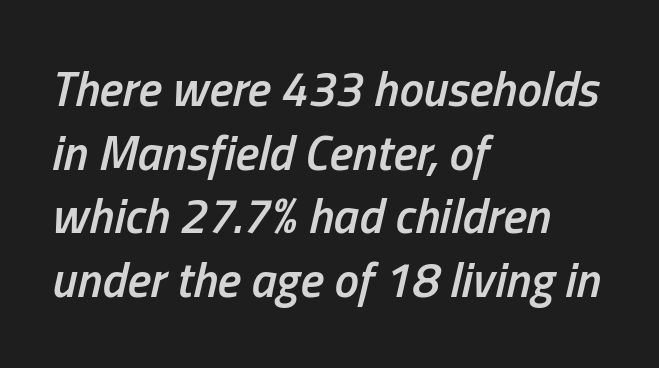
The image shows 49 px semibold, condensed type, italic (leaning right); set left-aligned, normal line spacing (1.3x), normal letter spacing, not underlined; low stroke contrast and a medium x-height.
